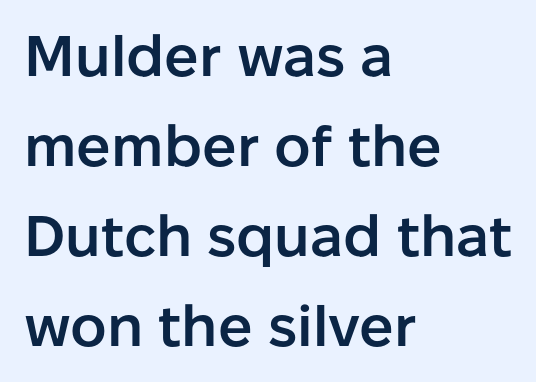
Q: Is the text bold? A: Semi-bold.
Q: Is the text italic (slanted)? A: No, it is upright.
Q: Is the typeface a serif or a sans-serif typeface? A: Sans-serif.
Q: Is the text underlined? A: No.
Q: How is the paragraph aligned? A: Left-aligned.
Q: Is the spacing between letters normal or unusually wide? A: Normal.
Q: Is the spacing between lines tight, normal or loose? A: Normal.
Q: Width (condensed, normal, or wide)? A: Normal.
Q: Stroke contrast? A: Low.
Q: x-height? A: Medium.
Q: Monospaced? A: No.
